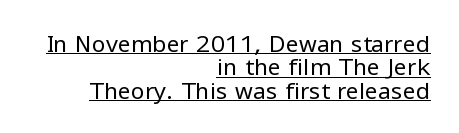
{"italic": "no", "bold": "no", "underline": "yes", "align": "right", "line_spacing": "tight", "line_spacing_ratio": 1.02, "letter_spacing": "normal", "letter_spacing_em": 0.0, "glyph_px": 23}
